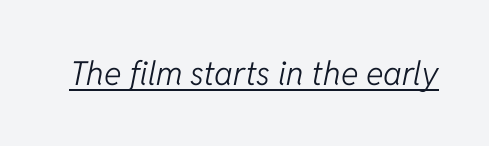
{"italic": "yes", "lean": "right", "slant_degrees": 11, "bold": "no", "weight": "light", "width": "normal", "stroke_contrast": "low", "x_height": "medium", "monospaced": "no", "underline": "yes", "letter_spacing": "normal", "letter_spacing_em": 0.0, "glyph_px": 33}
